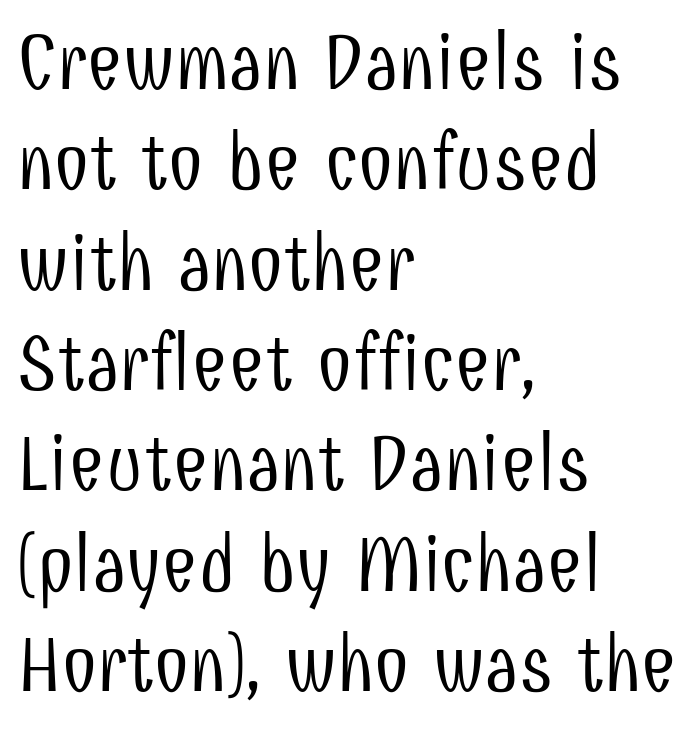
Q: Is the text bold? A: No.
Q: Is the text italic (slanted)? A: No, it is upright.
Q: Is the typeface a serif or a sans-serif typeface? A: Sans-serif.
Q: Is the text underlined? A: No.
Q: How is the paragraph aligned? A: Left-aligned.
Q: Is the spacing between letters normal or unusually wide? A: Normal.
Q: Is the spacing between lines tight, normal or loose? A: Normal.
Q: Width (condensed, normal, or wide)? A: Condensed.
Q: Stroke contrast? A: Low.
Q: x-height? A: Medium.
Q: Monospaced? A: No.
